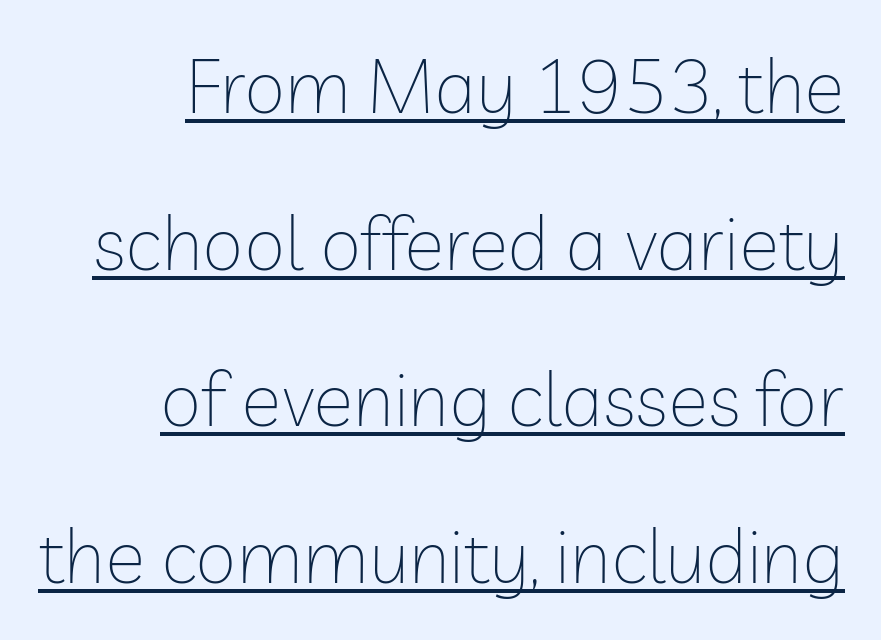
The image shows 75 px thin sans-serif type, upright; set right-aligned, loose line spacing (2.09x), normal letter spacing, underlined; low stroke contrast and a medium x-height.
